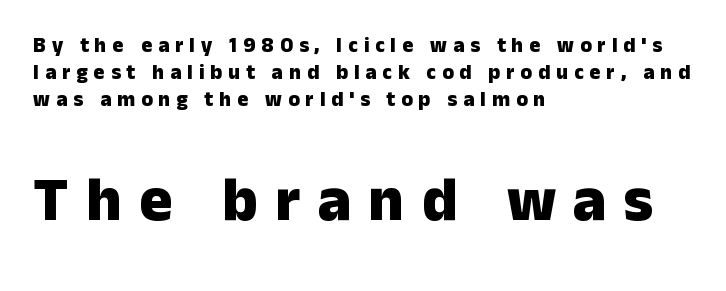
This rendering employs a face without finishing strokes, i.e., a sans-serif. The type is letterspaced generously, with wide tracking. Nope, not italic — everything's standing straight. Check the space under the baseline: it is left empty. The face used here appears at its bigger size in the lower chunk. Vertically, the passage feels balanced, rows spaced as you'd expect.
